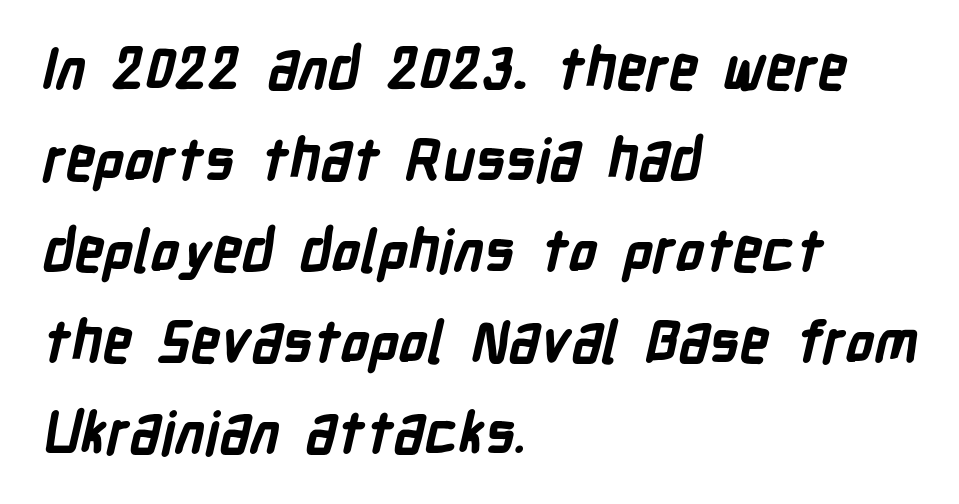
{"serif": "no", "bold": "yes", "weight": "bold", "width": "condensed", "stroke_contrast": "low", "x_height": "medium", "monospaced": "no", "underline": "no", "align": "left", "line_spacing": "normal", "line_spacing_ratio": 1.57, "letter_spacing": "normal", "letter_spacing_em": 0.0, "glyph_px": 58}
